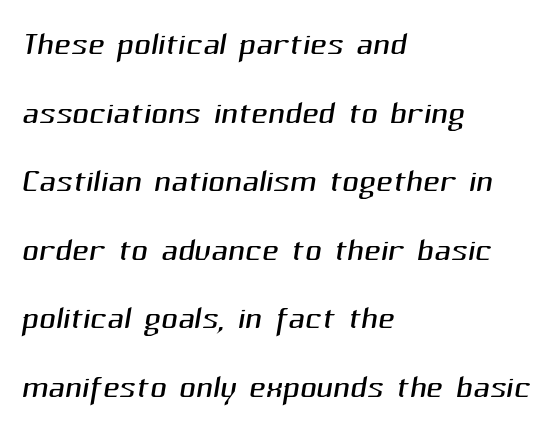
{"serif": "no", "bold": "no", "weight": "light", "width": "normal", "stroke_contrast": "medium", "x_height": "medium", "monospaced": "no", "underline": "no", "align": "left", "line_spacing": "normal", "line_spacing_ratio": 1.49, "letter_spacing": "normal", "letter_spacing_em": 0.0, "glyph_px": 46}
